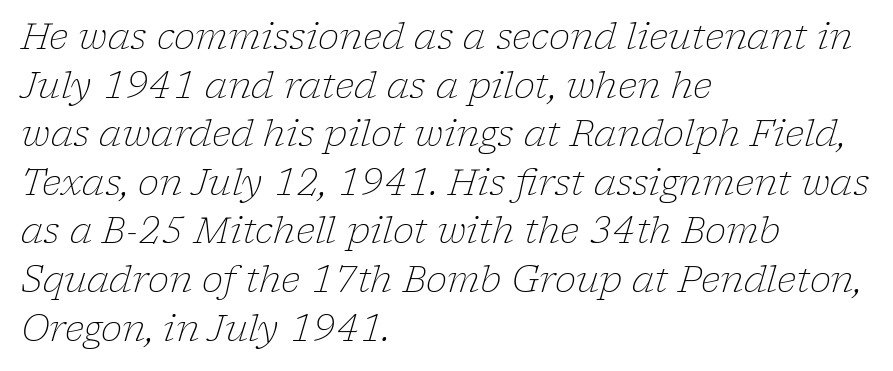
The image shows 36 px light serif type, italic (leaning right); set left-aligned, normal line spacing (1.35x), normal letter spacing, not underlined; low stroke contrast and a medium x-height.
